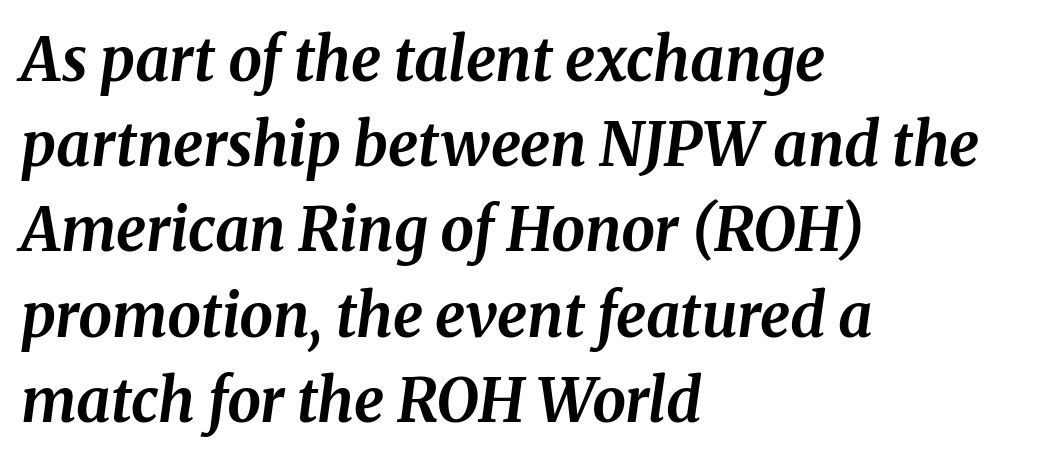
If you measured baseline to baseline, you'd find a middling distance. The foot of each line stays bare and open. What stands out about the letter spacing? Nothing — it is the standard amount. Reading down the block, your eye returns to a fixed left position each line.
